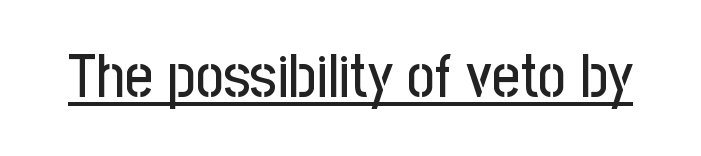
The image shows 61 px condensed sans-serif type, upright; set normal letter spacing, underlined; low stroke contrast and a medium x-height.
